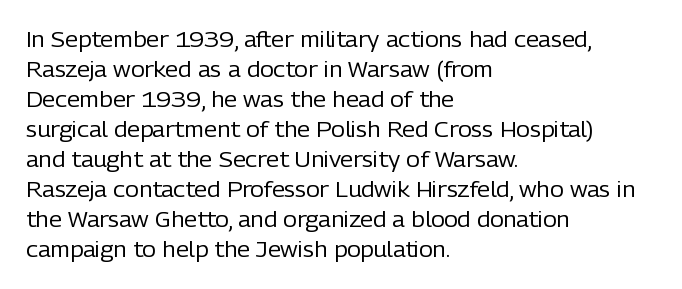
Compared with typical body copy, the letter spacing here is the same. The text block is weighted toward the left margin, trailing off unevenly rightward. The foot of each line stays bare and open. Evenly set lines give the paragraph a standard silhouette. Stroke thickness stays within the range of a standard reading face or lighter.
